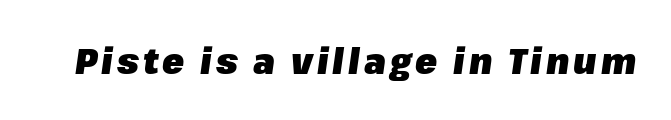
The image shows 36 px heavy type, italic (leaning right); set not underlined; low stroke contrast and a medium x-height.
